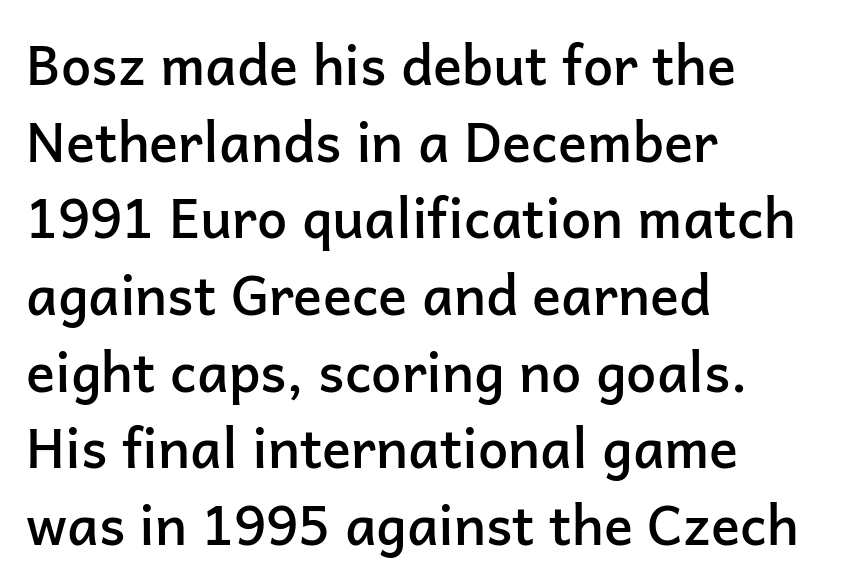
The tracking reads as untouched default to a designer's eye. The passage is arranged the way most books set body copy — flush left. Nobody drew a line under any word here. The block of text has a typical density, with ordinary space between rows. In terms of letterform style, serifs are entirely absent.
